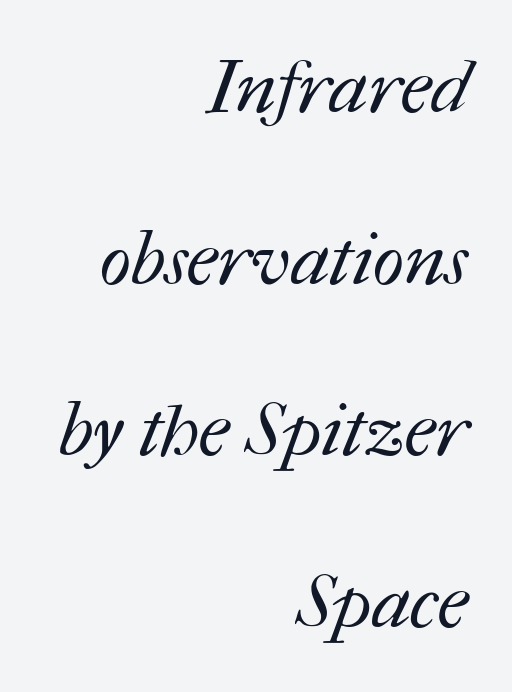
A great deal of white space separates one row of letters from the next. Weight class: somewhere from thin through regular. The type is set solid horizontally, with unmodified tracking. Varying glyph widths throughout — classic text-font behaviour. A bare baseline throughout the passage.
